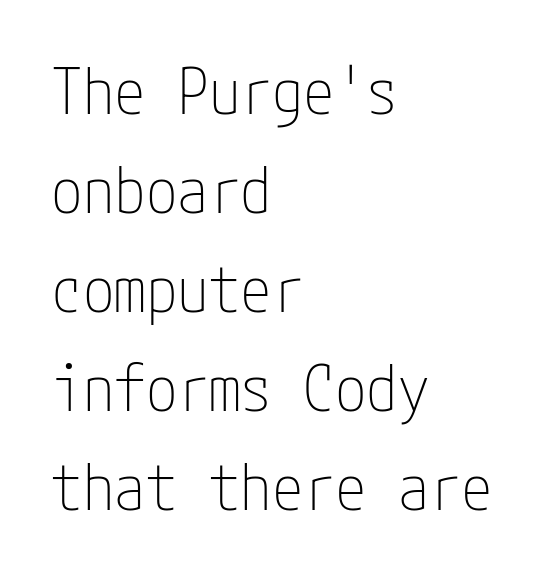
Q: Is the text bold? A: No.
Q: Is the text italic (slanted)? A: No, it is upright.
Q: Is the typeface a serif or a sans-serif typeface? A: Sans-serif.
Q: Is the text underlined? A: No.
Q: How is the paragraph aligned? A: Left-aligned.
Q: Is the spacing between letters normal or unusually wide? A: Normal.
Q: Is the spacing between lines tight, normal or loose? A: Normal.
Q: Width (condensed, normal, or wide)? A: Condensed.
Q: Stroke contrast? A: Low.
Q: x-height? A: Medium.
